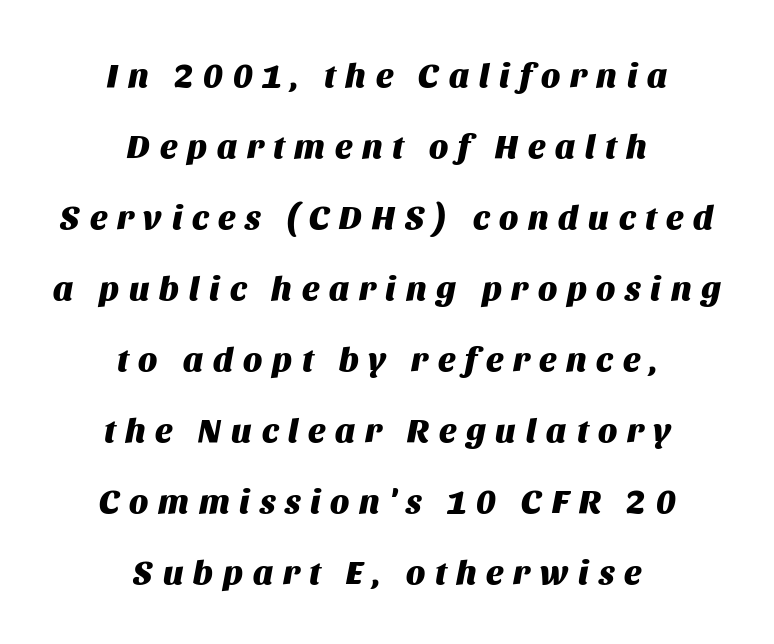
Q: Is the text bold? A: Yes.
Q: Is the text italic (slanted)? A: Yes, it leans right by about 11 degrees.
Q: Is the text underlined? A: No.
Q: How is the paragraph aligned? A: Centered.
Q: Is the spacing between letters normal or unusually wide? A: Unusually wide.
Q: Is the spacing between lines tight, normal or loose? A: Loose.
Q: Width (condensed, normal, or wide)? A: Normal.
Q: Stroke contrast? A: Medium.
Q: x-height? A: Large.
Q: Monospaced? A: No.
